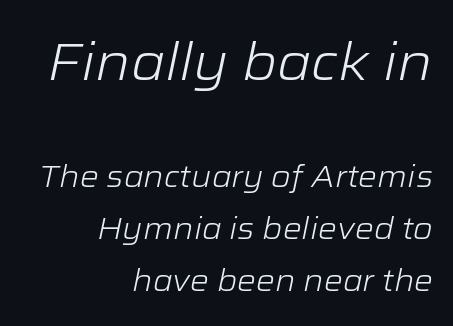
{"italic": "yes", "lean": "right", "slant_degrees": 12, "bold": "no", "weight": "light", "width": "wide", "stroke_contrast": "low", "x_height": "medium", "monospaced": "no", "underline": "no", "align": "right", "line_spacing_ratio": 1.74, "letter_spacing": "normal", "letter_spacing_em": 0.0, "larger_block": "first", "size_ratio": 1.73, "glyph_px": 52}
